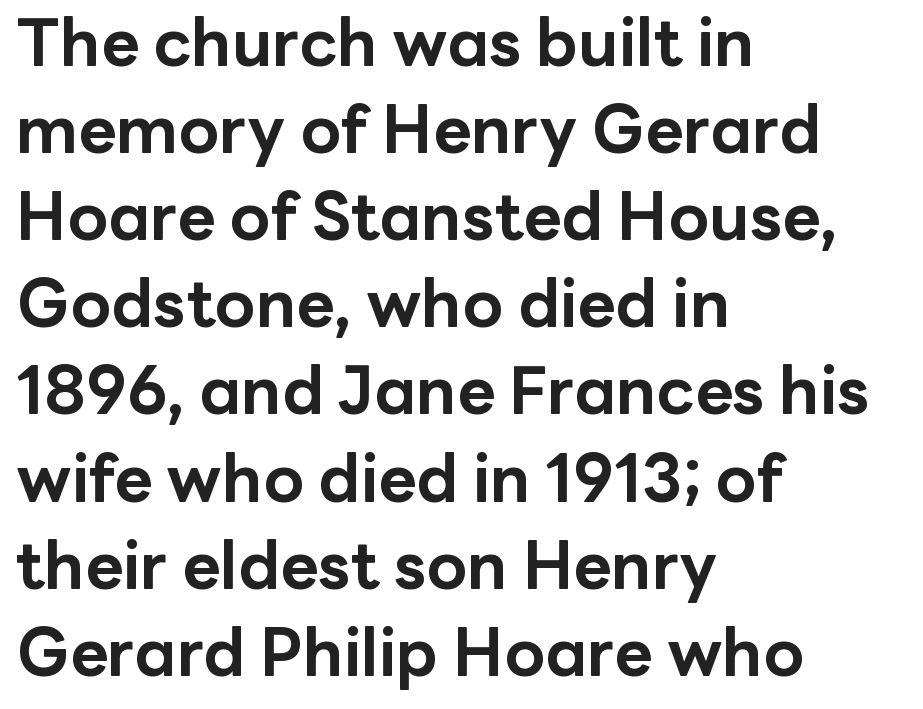
Honestly, the letter spacing is just normal — you wouldn't notice it. The lettering stays uniformly vertical, giving the passage a roman look. This block has exactly the height ordinary leading produces. The strokes are fattened all the way to bold. Unlike a traditional serif, this face leaves its strokes unadorned.
